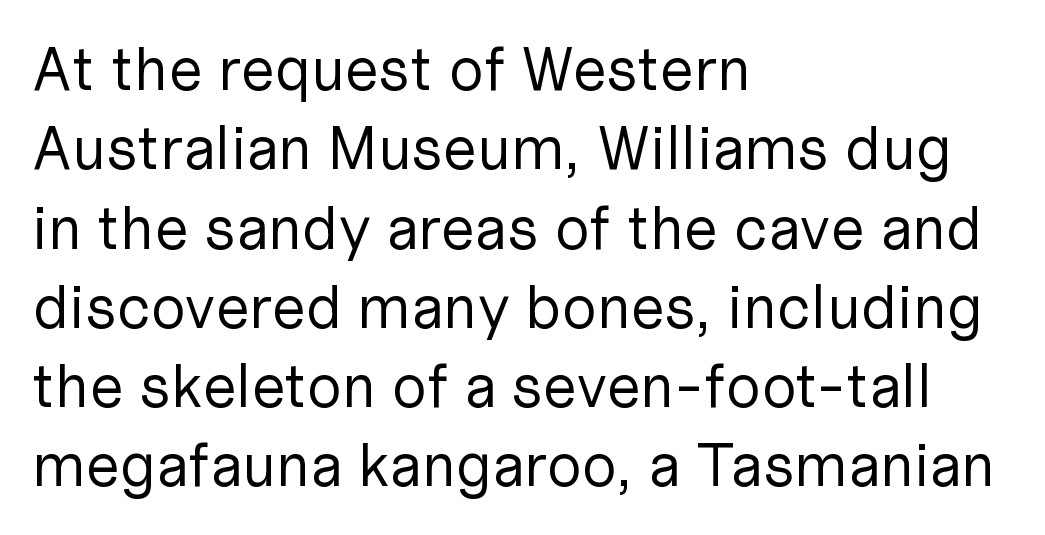
Underlining? Definitely not there. Spacing verdict: proportional, widths tailored to each character. Typographically, this falls in the sans-serif category. No italicization has been applied; the sample stays upright. Line starts are locked; line ends wander.
